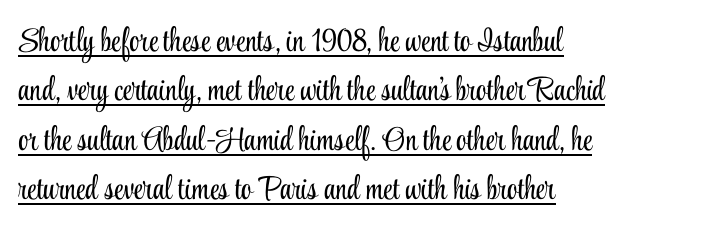
Q: Is the text bold? A: No.
Q: Is the text italic (slanted)? A: Yes.
Q: Is the typeface a serif or a sans-serif typeface? A: Serif.
Q: Is the text underlined? A: Yes.
Q: How is the paragraph aligned? A: Left-aligned.
Q: Is the spacing between letters normal or unusually wide? A: Normal.
Q: Is the spacing between lines tight, normal or loose? A: Normal.
Q: Width (condensed, normal, or wide)? A: Condensed.
Q: Stroke contrast? A: Low.
Q: x-height? A: Small.
Q: Monospaced? A: No.
